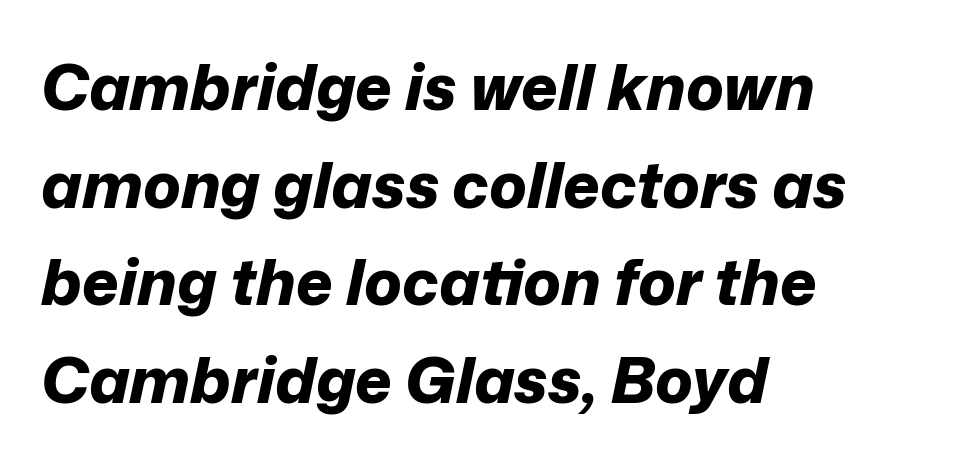
{"italic": "yes", "lean": "right", "slant_degrees": 12, "bold": "yes", "weight": "bold", "width": "normal", "stroke_contrast": "low", "x_height": "medium", "monospaced": "no", "underline": "no", "align": "left", "line_spacing": "normal", "line_spacing_ratio": 1.55, "letter_spacing": "normal", "letter_spacing_em": 0.0, "glyph_px": 63}
